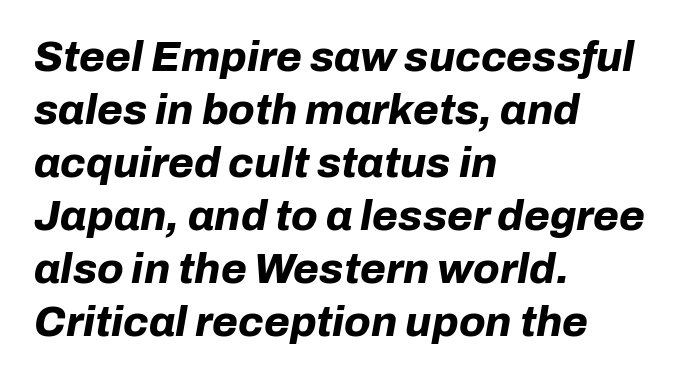
{"italic": "yes", "lean": "right", "slant_degrees": 10, "bold": "yes", "weight": "bold", "width": "normal", "stroke_contrast": "low", "x_height": "medium", "monospaced": "no", "underline": "no", "align": "left", "line_spacing": "normal", "line_spacing_ratio": 1.26, "letter_spacing": "normal", "letter_spacing_em": 0.0, "glyph_px": 42}
